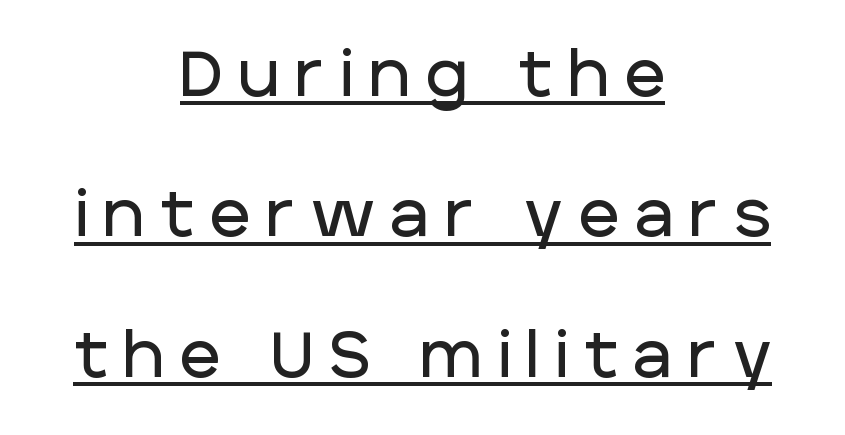
The image shows 63 px sans-serif type, upright; set centered, loose line spacing (2.23x), unusually wide letter spacing (+0.25 em), underlined; low stroke contrast and a large x-height.
